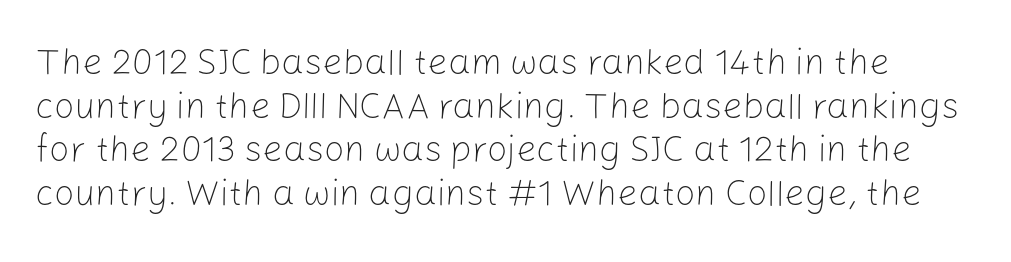
Only glyphs here, with clear space below each row. The face used here is proportionally spaced, like ordinary book or web type. This sample uses plain, unmodified letter spacing. These glyphs show unthickened strokes, regular width or finer.
